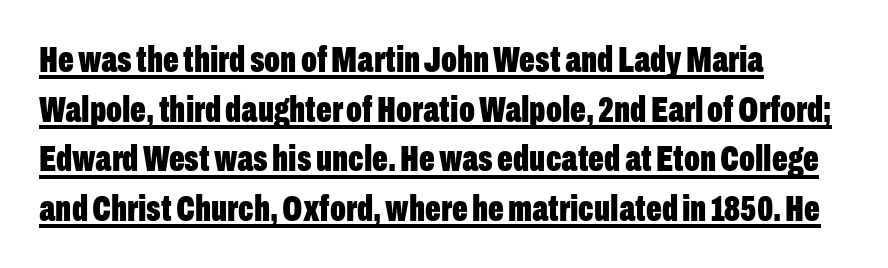
The image shows 37 px bold, condensed sans-serif type, upright; set left-aligned, normal line spacing (1.34x), normal letter spacing, underlined; low stroke contrast and a medium x-height.
